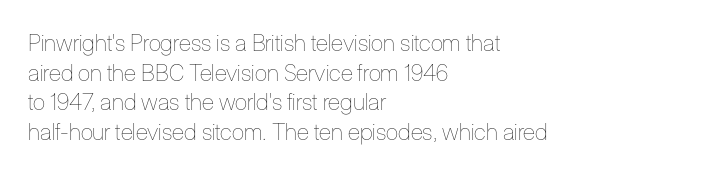
{"italic": "no", "bold": "no", "underline": "no", "align": "left", "line_spacing": "normal", "line_spacing_ratio": 1.29, "letter_spacing": "normal", "letter_spacing_em": 0.0, "glyph_px": 23}
